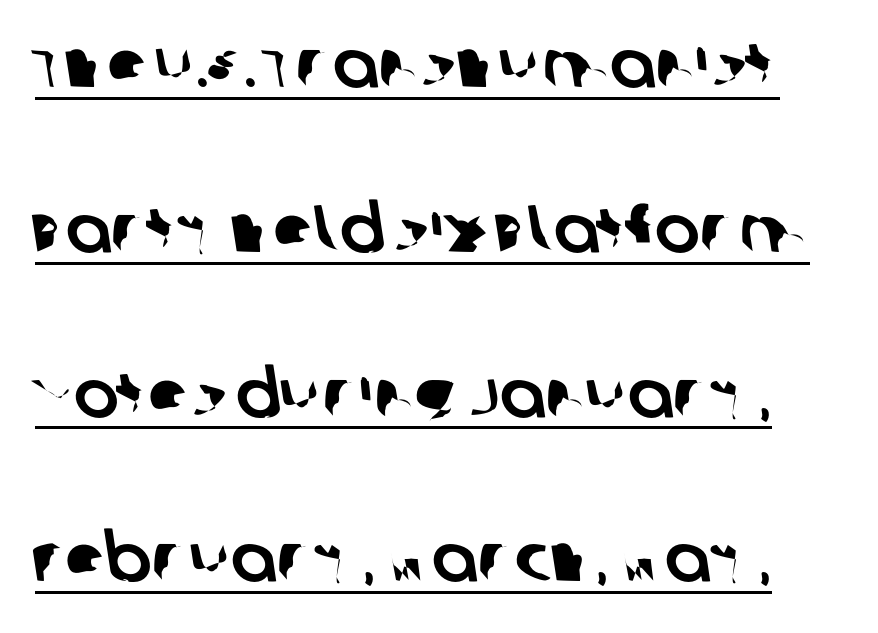
The image shows 67 px sans-serif type; set loose line spacing (2.46x), normal letter spacing, underlined; low stroke contrast and a large x-height.
